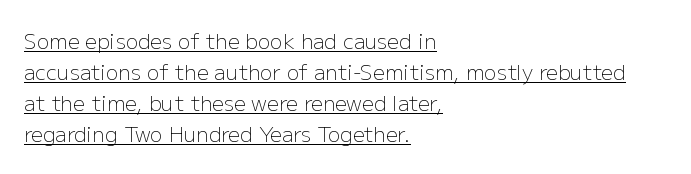
{"italic": "no", "bold": "no", "underline": "yes", "align": "left", "line_spacing": "normal", "line_spacing_ratio": 1.48, "letter_spacing": "normal", "letter_spacing_em": 0.0, "glyph_px": 21}
